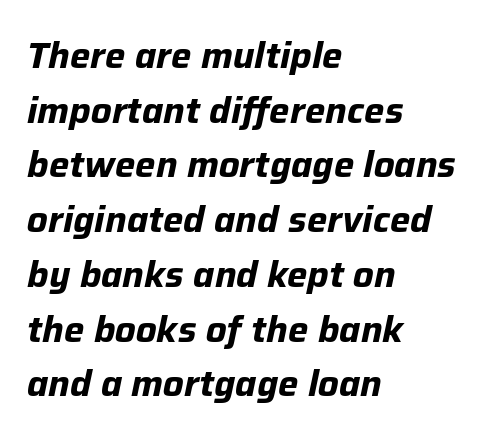
{"italic": "yes", "lean": "right", "slant_degrees": 12, "bold": "yes", "weight": "bold", "width": "normal", "stroke_contrast": "low", "x_height": "medium", "monospaced": "no", "underline": "no", "align": "left", "line_spacing": "normal", "line_spacing_ratio": 1.52, "letter_spacing": "normal", "letter_spacing_em": 0.0, "glyph_px": 36}
